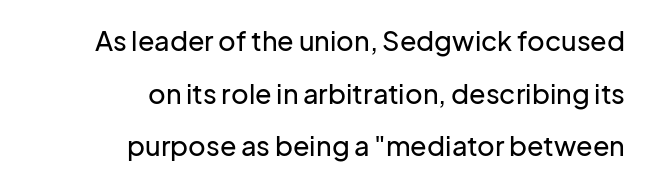
Q: Is the text italic (slanted)? A: No, it is upright.
Q: Is the text underlined? A: No.
Q: How is the paragraph aligned? A: Right-aligned.
Q: Is the spacing between letters normal or unusually wide? A: Normal.
Q: Is the spacing between lines tight, normal or loose? A: Loose.
